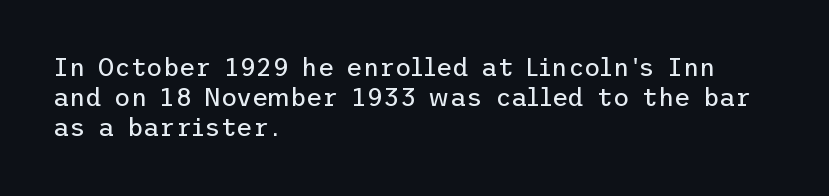
The image shows 25 px text type, upright; set left-aligned, line spacing 1.21x, normal letter spacing, not underlined.
